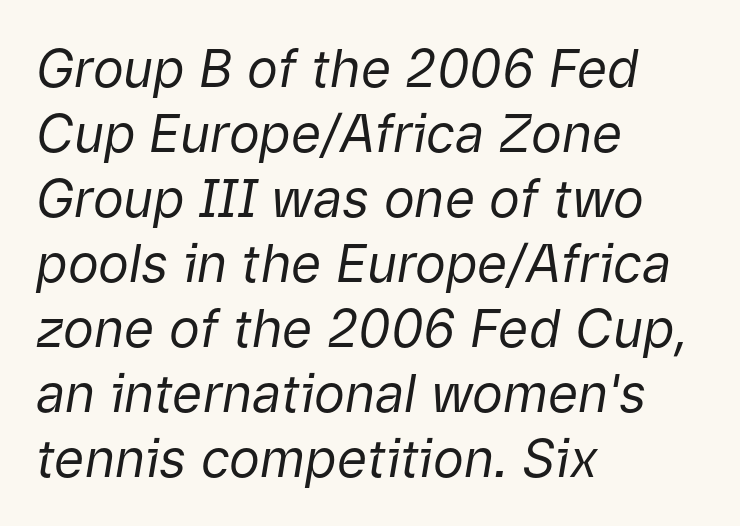
The image shows 52 px regular-weight type, italic (leaning right); set left-aligned, normal line spacing (1.25x), normal letter spacing, not underlined; low stroke contrast and a medium x-height.
